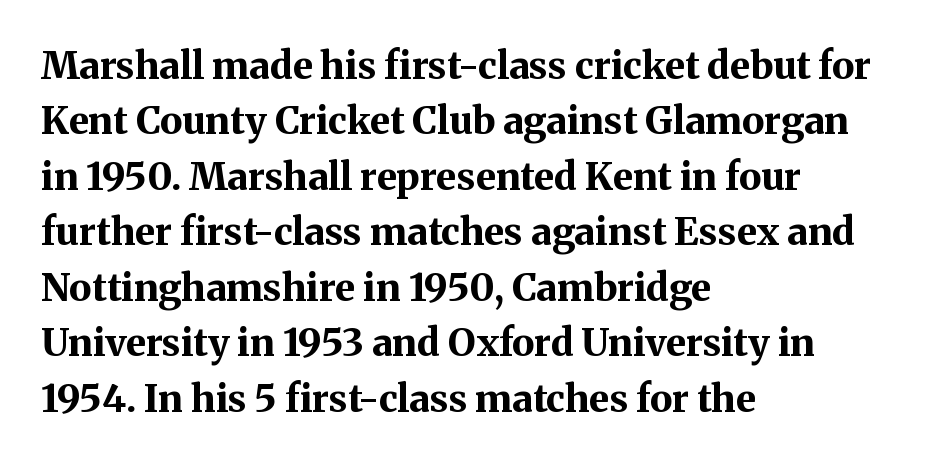
Q: Is the text bold? A: Yes.
Q: Is the text italic (slanted)? A: No, it is upright.
Q: Is the typeface a serif or a sans-serif typeface? A: Serif.
Q: Is the text underlined? A: No.
Q: How is the paragraph aligned? A: Left-aligned.
Q: Is the spacing between letters normal or unusually wide? A: Normal.
Q: Is the spacing between lines tight, normal or loose? A: Normal.
Q: Width (condensed, normal, or wide)? A: Normal.
Q: Stroke contrast? A: Medium.
Q: x-height? A: Medium.
Q: Monospaced? A: No.
